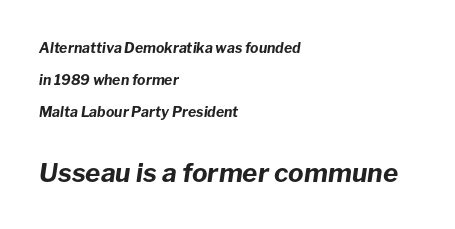
The image shows 26 px bold type, italic (leaning right); set left-aligned, loose line spacing (2.3x), normal letter spacing, not underlined; the second (bottom) block is 1.86x larger.
